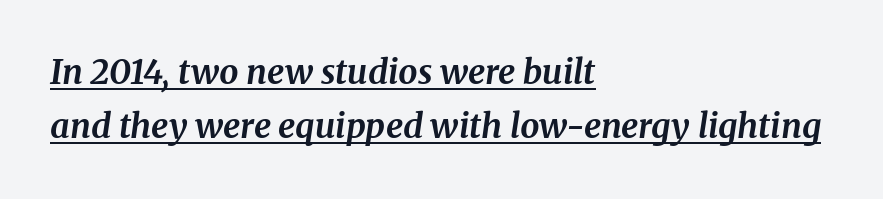
{"serif": "yes", "italic": "yes", "lean": "right", "slant_degrees": 8, "bold": "yes", "weight": "bold", "width": "normal", "stroke_contrast": "medium", "x_height": "medium", "monospaced": "no", "underline": "yes", "align": "left", "line_spacing": "normal", "line_spacing_ratio": 1.6, "letter_spacing": "normal", "letter_spacing_em": 0.0, "glyph_px": 34}
